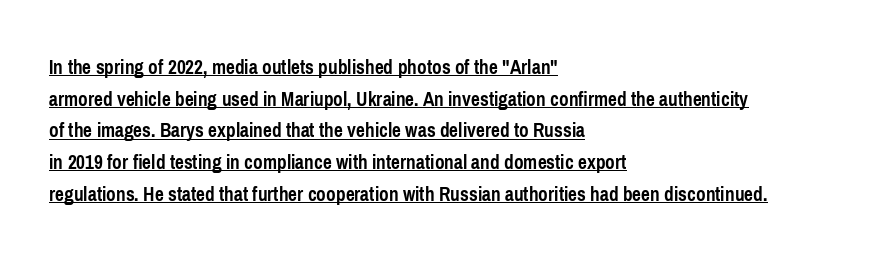
The image shows 21 px bold type, upright; set left-aligned, normal line spacing (1.51x), normal letter spacing, underlined.
